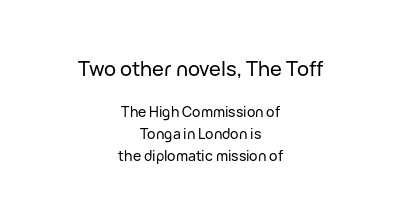
Standard letterfit; no display-style spreading of the glyphs. The initial chunk of copy outweighs the following chunk in type size. The rendering positions every line midway between the sides. Tall strokes in this sample are plumb rather than angled. In terms of leading, this rendering sits right in the middle. Glance below the letters and you will spot only blank space.
